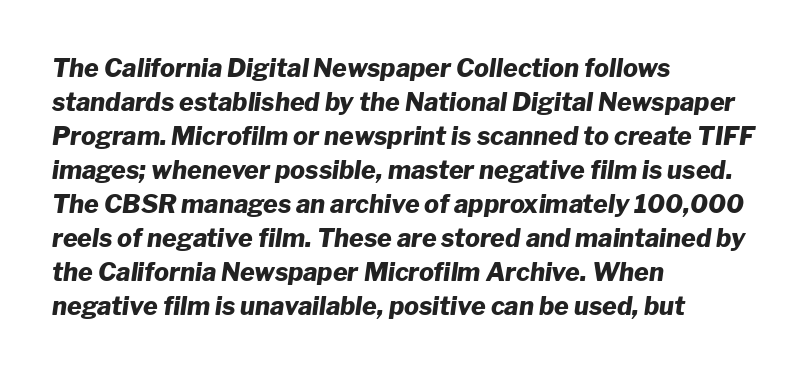
Q: Is the text bold? A: Yes.
Q: Is the text italic (slanted)? A: Yes, it leans right by about 8 degrees.
Q: Is the text underlined? A: No.
Q: How is the paragraph aligned? A: Left-aligned.
Q: Is the spacing between letters normal or unusually wide? A: Normal.
Q: Is the spacing between lines tight, normal or loose? A: Normal.
